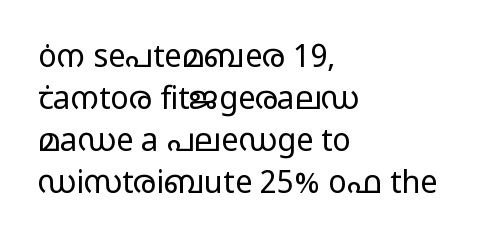
The image shows 31 px regular-weight, wide sans-serif type, upright; set left-aligned, normal line spacing (1.35x), normal letter spacing, not underlined; low stroke contrast and a medium x-height.
